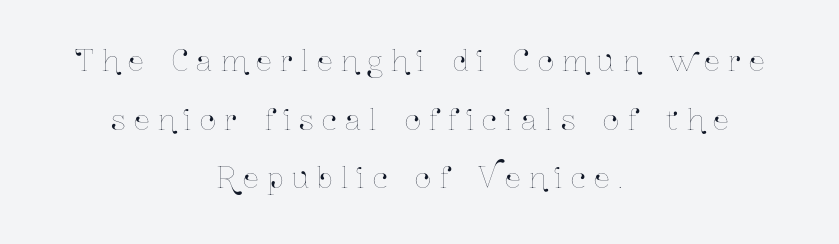
{"italic": "no", "width": "condensed", "stroke_contrast": "low", "x_height": "medium", "monospaced": "no", "underline": "no", "align": "center", "line_spacing": "loose", "line_spacing_ratio": 2.09, "letter_spacing": "wide", "letter_spacing_em": 0.31, "glyph_px": 28}
